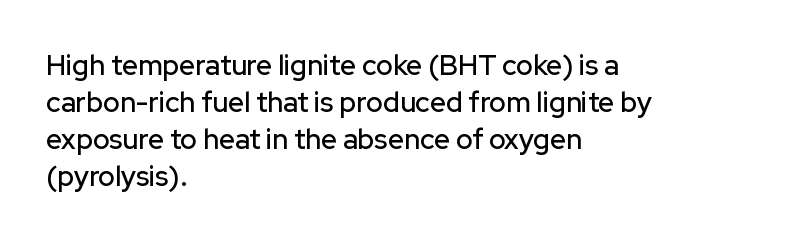
The setting favours the left margin, as ordinary paragraphs usually do. Note the varied advance widths — an 'i' is clearly narrower than an 'm'. It's the straight-up-and-down kind of type. These lines sit exactly where default settings would place them.
